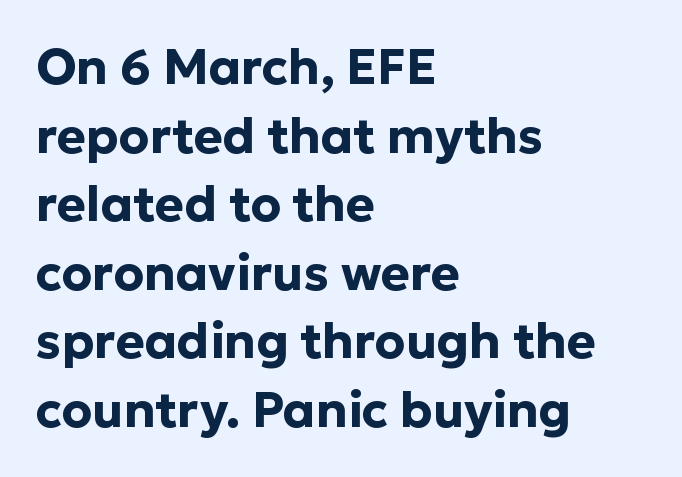
{"serif": "no", "italic": "no", "bold": "yes", "weight": "bold", "width": "normal", "stroke_contrast": "low", "x_height": "medium", "monospaced": "no", "underline": "no", "align": "left", "line_spacing": "normal", "line_spacing_ratio": 1.4, "letter_spacing": "normal", "letter_spacing_em": 0.0, "glyph_px": 49}
